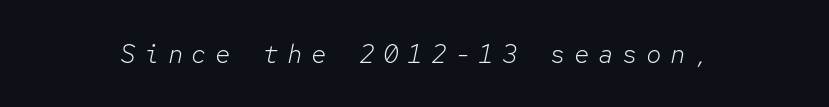
Q: Is the text bold? A: No.
Q: Is the text italic (slanted)? A: Yes, it leans right by about 12 degrees.
Q: Is the text underlined? A: No.
Q: Is the spacing between letters normal or unusually wide? A: Unusually wide.
